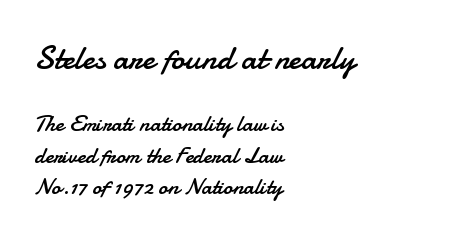
Is this a fixed-width face? No — the glyphs have proportional, varying widths. Stroke thickness stays within the range of a standard reading face or lighter. The letters in the upper block stand taller than those in the block below. The glyphs in this specimen are sans serif. Summary of vertical rhythm: regular, with standard interline spacing.
